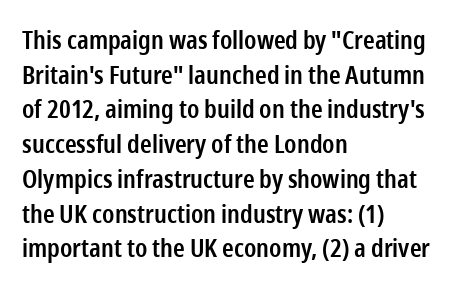
Q: Is the text bold? A: Semi-bold.
Q: Is the text italic (slanted)? A: No, it is upright.
Q: Is the text underlined? A: No.
Q: How is the paragraph aligned? A: Left-aligned.
Q: Is the spacing between letters normal or unusually wide? A: Normal.
Q: Is the spacing between lines tight, normal or loose? A: Normal.
